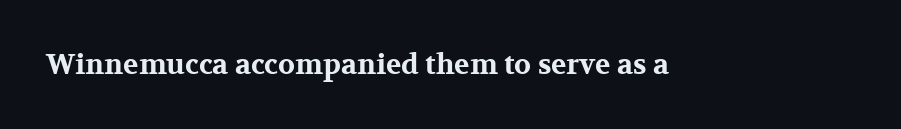
The image shows 28 px bold, wide serif type, upright; set normal letter spacing, not underlined; medium stroke contrast and a medium x-height.
